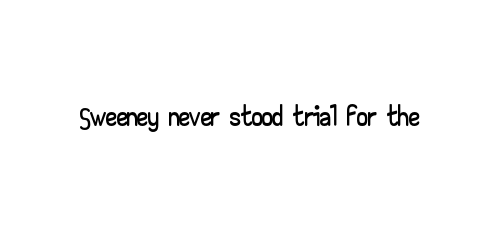
Q: Is the text italic (slanted)? A: No, it is upright.
Q: Is the typeface a serif or a sans-serif typeface? A: Sans-serif.
Q: Is the text underlined? A: No.
Q: Is the spacing between letters normal or unusually wide? A: Normal.
Q: Width (condensed, normal, or wide)? A: Wide.
Q: Stroke contrast? A: Low.
Q: x-height? A: Small.
Q: Monospaced? A: No.
